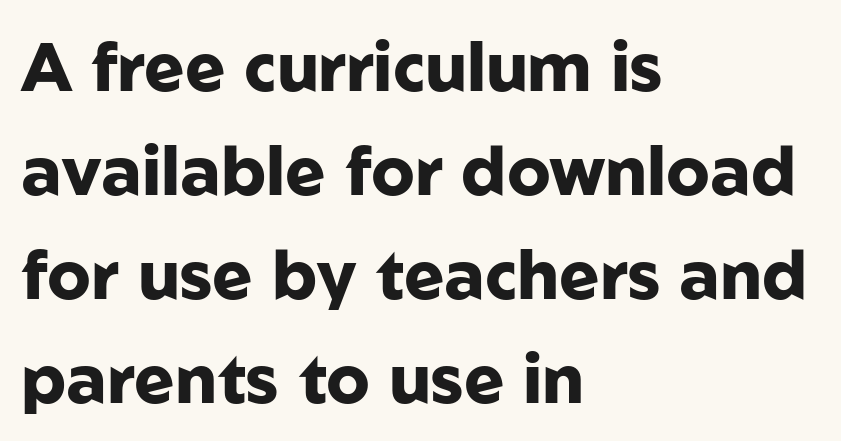
Q: Is the text bold? A: Yes.
Q: Is the text italic (slanted)? A: No, it is upright.
Q: Is the typeface a serif or a sans-serif typeface? A: Sans-serif.
Q: Is the text underlined? A: No.
Q: How is the paragraph aligned? A: Left-aligned.
Q: Is the spacing between letters normal or unusually wide? A: Normal.
Q: Is the spacing between lines tight, normal or loose? A: Normal.
Q: Width (condensed, normal, or wide)? A: Normal.
Q: Stroke contrast? A: Low.
Q: x-height? A: Medium.
Q: Monospaced? A: No.
